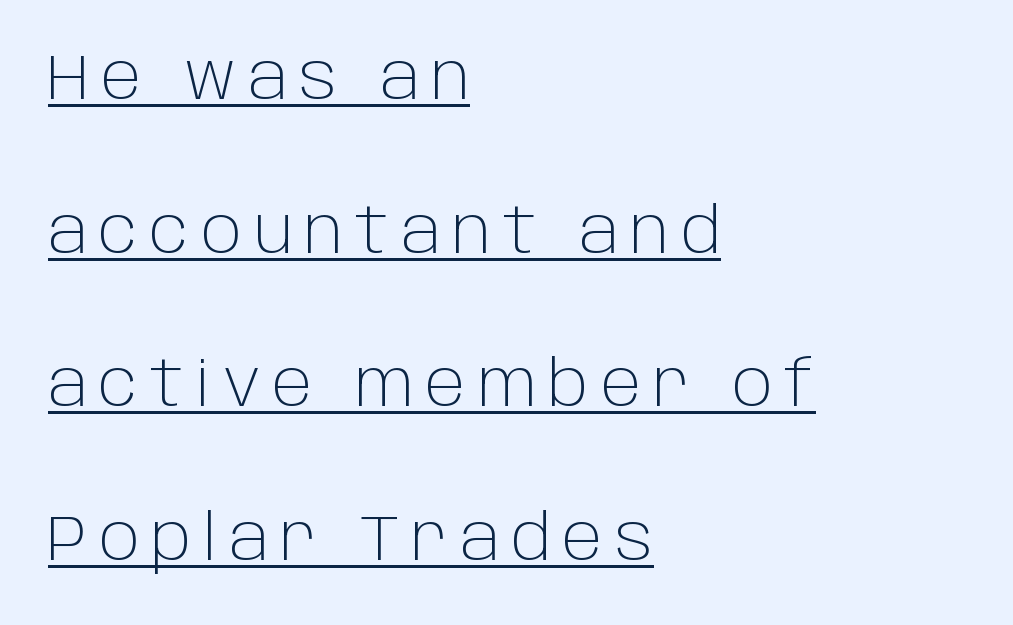
Q: Is the text bold? A: No.
Q: Is the text italic (slanted)? A: No, it is upright.
Q: Is the typeface a serif or a sans-serif typeface? A: Sans-serif.
Q: Is the text underlined? A: Yes.
Q: How is the paragraph aligned? A: Left-aligned.
Q: Is the spacing between lines tight, normal or loose? A: Loose.
Q: Width (condensed, normal, or wide)? A: Normal.
Q: Stroke contrast? A: Low.
Q: x-height? A: Large.
Q: Monospaced? A: No.
